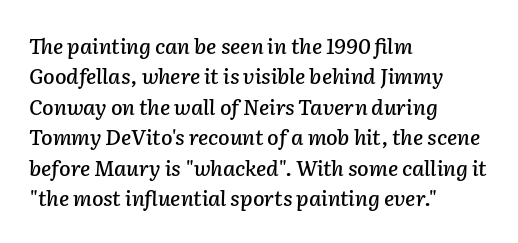
Q: Is the text italic (slanted)? A: Yes, it leans right by about 2 degrees.
Q: Is the text underlined? A: No.
Q: How is the paragraph aligned? A: Left-aligned.
Q: Is the spacing between letters normal or unusually wide? A: Normal.
Q: Is the spacing between lines tight, normal or loose? A: Normal.
